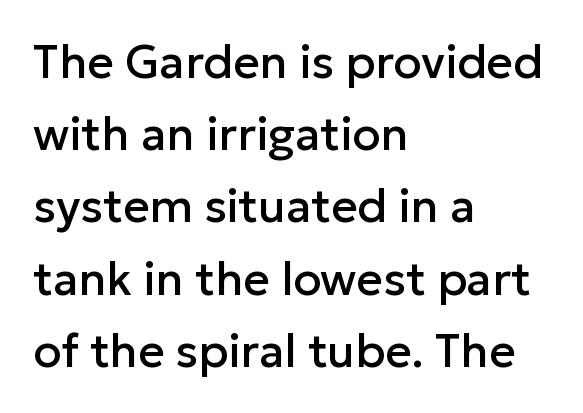
Q: Is the text italic (slanted)? A: No, it is upright.
Q: Is the typeface a serif or a sans-serif typeface? A: Sans-serif.
Q: Is the text underlined? A: No.
Q: How is the paragraph aligned? A: Left-aligned.
Q: Is the spacing between letters normal or unusually wide? A: Normal.
Q: Is the spacing between lines tight, normal or loose? A: Normal.
Q: Width (condensed, normal, or wide)? A: Normal.
Q: Stroke contrast? A: Low.
Q: x-height? A: Medium.
Q: Monospaced? A: No.
